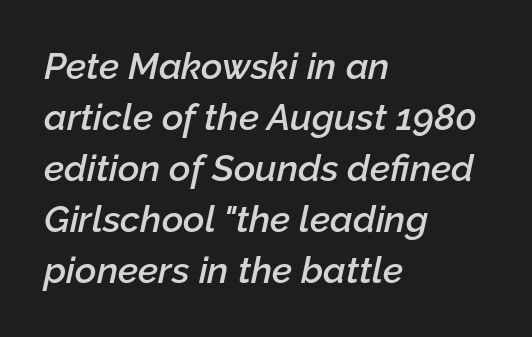
{"italic": "yes", "lean": "right", "slant_degrees": 12, "bold": "semi", "weight": "semibold", "width": "normal", "stroke_contrast": "low", "x_height": "medium", "monospaced": "no", "underline": "no", "align": "left", "line_spacing": "normal", "line_spacing_ratio": 1.38, "letter_spacing": "normal", "letter_spacing_em": 0.0, "glyph_px": 37}
